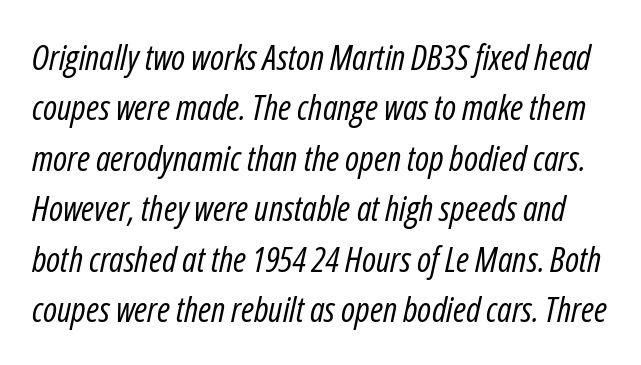
Compared with ordinary roman type, these characters are visibly tilted. Underline: absent. A typesetter would call this zero additional tracking. Proportional: the letters do not fall into vertical columns. No letter is thick-stroked: the sample isn't bold. Summary of vertical rhythm: regular, with standard interline spacing.
